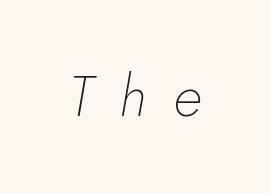
The image shows 57 px thin type, italic (leaning right); set unusually wide letter spacing (+0.47 em), not underlined; low stroke contrast and a small x-height.
